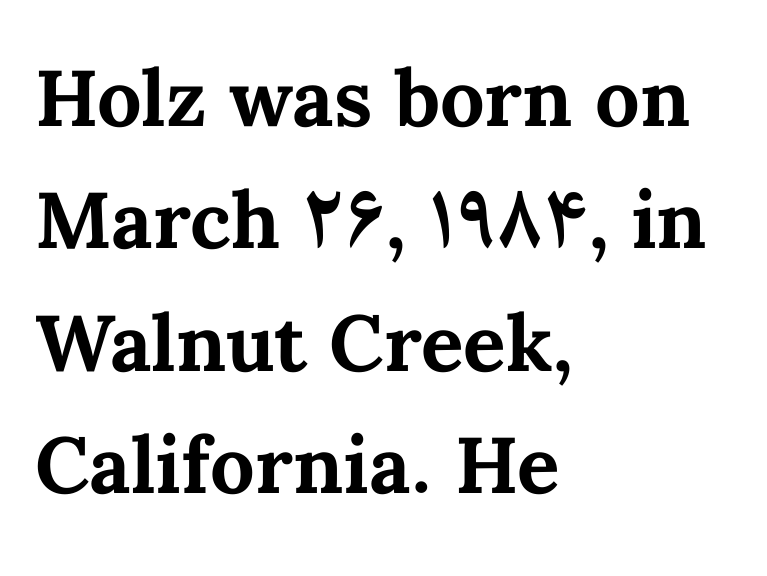
The image shows 79 px bold type, upright; set left-aligned, normal line spacing (1.55x), normal letter spacing, not underlined; medium stroke contrast and a medium x-height.
